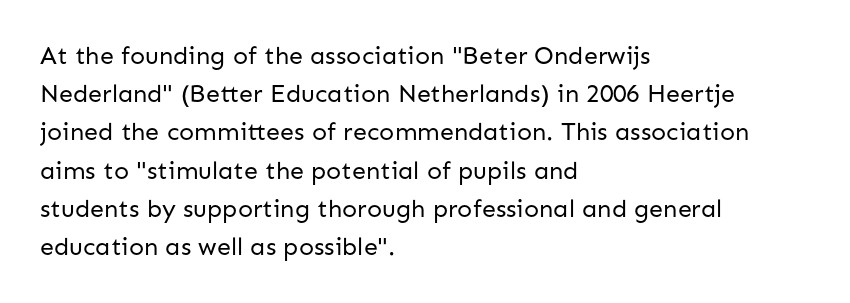
Q: Is the text bold? A: No.
Q: Is the text italic (slanted)? A: No, it is upright.
Q: Is the text underlined? A: No.
Q: How is the paragraph aligned? A: Left-aligned.
Q: Is the spacing between letters normal or unusually wide? A: Normal.
Q: Is the spacing between lines tight, normal or loose? A: Normal.
